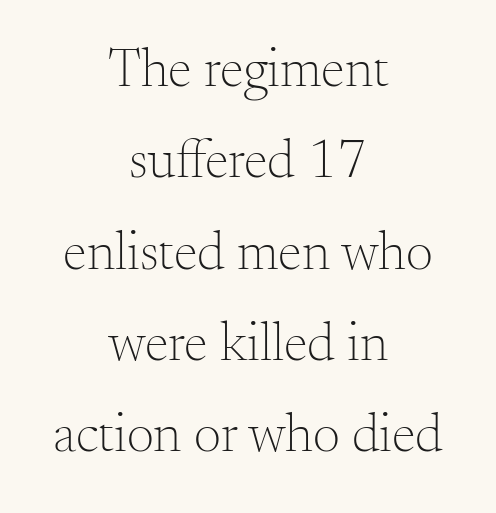
Q: Is the text bold? A: No.
Q: Is the text italic (slanted)? A: No, it is upright.
Q: Is the typeface a serif or a sans-serif typeface? A: Serif.
Q: Is the text underlined? A: No.
Q: How is the paragraph aligned? A: Centered.
Q: Is the spacing between letters normal or unusually wide? A: Normal.
Q: Is the spacing between lines tight, normal or loose? A: Normal.
Q: Width (condensed, normal, or wide)? A: Normal.
Q: Stroke contrast? A: Medium.
Q: x-height? A: Small.
Q: Monospaced? A: No.
